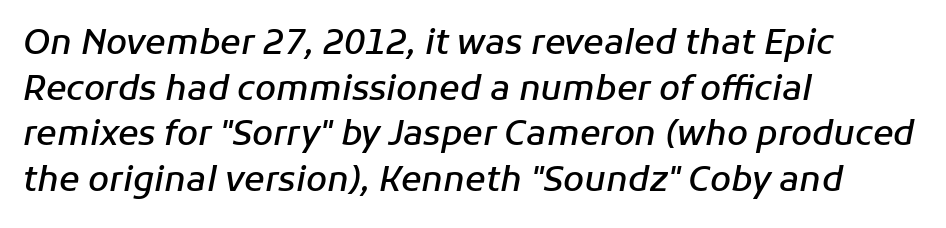
The image shows 34 px semibold type, italic (leaning right); set left-aligned, normal line spacing (1.34x), normal letter spacing, not underlined; low stroke contrast and a medium x-height.
